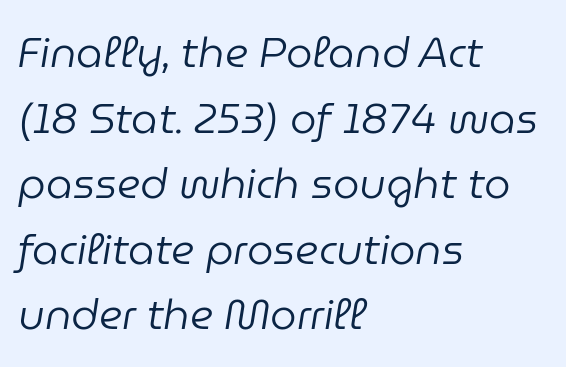
The font sits on the lighter half of the weight spectrum, regular included. A typesetter would call this zero additional tracking. Each letter keeps its own natural width here, so spacing adapts to shape. Layout note: lines flush left. Nobody drew a line under any word here. Characters are canted at an angle relative to the baseline's perpendicular.
